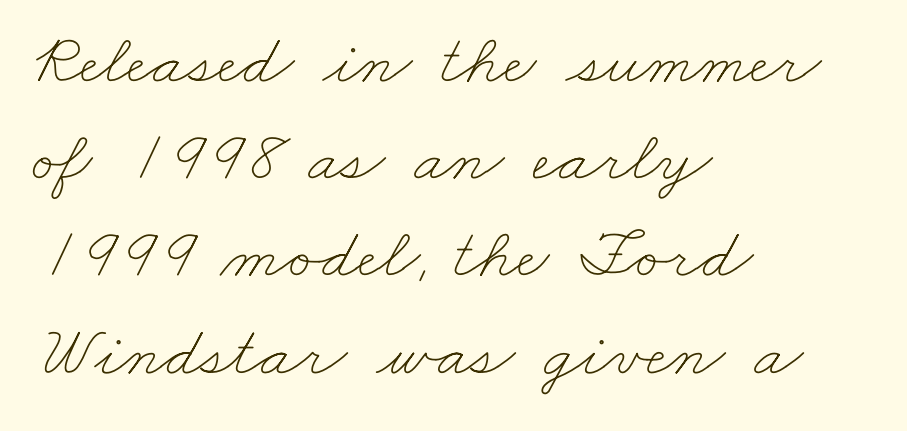
Rows of type keep a routine distance in the vertical direction. Proportional: the letters do not fall into vertical columns. Honestly, there is no underline to notice here at all. Leftover space on each line is placed entirely after the last word. Look at the tracking — it's just the regular setting, nothing added.
